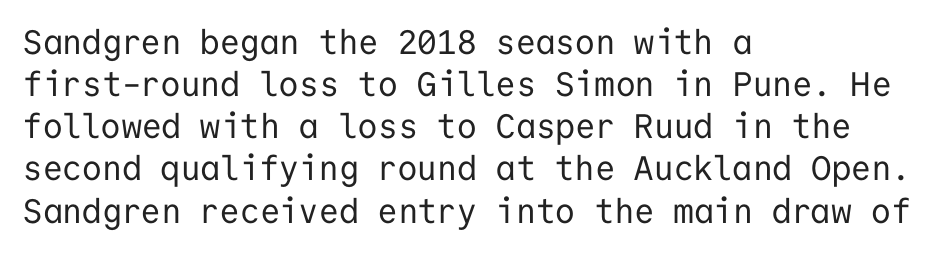
These lines are rendered in a fixed-pitch font. No extra ink here — the face is not bold. The passage shown has conventional tracking throughout. Italic? Not at all — the glyphs are vertical. The paragraph has a hard left edge and a soft right edge.
